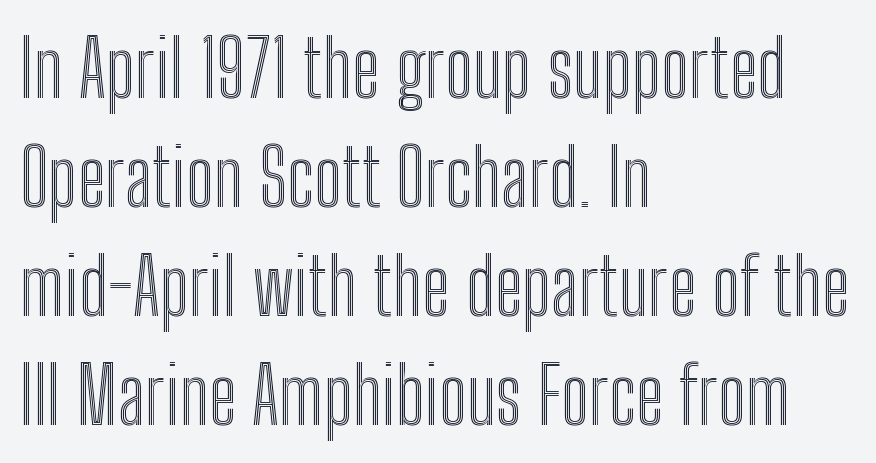
Q: Is the text italic (slanted)? A: No, it is upright.
Q: Is the text underlined? A: No.
Q: How is the paragraph aligned? A: Left-aligned.
Q: Is the spacing between letters normal or unusually wide? A: Normal.
Q: Is the spacing between lines tight, normal or loose? A: Normal.
Q: Width (condensed, normal, or wide)? A: Condensed.
Q: x-height? A: Medium.
Q: Monospaced? A: No.
